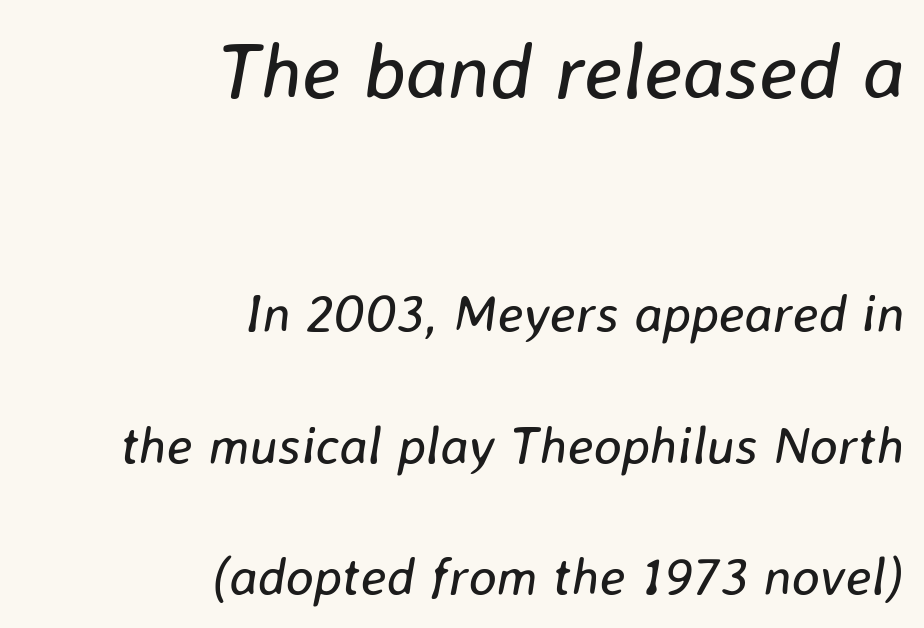
Q: Is the text bold? A: No.
Q: Is the text italic (slanted)? A: Yes, it leans right by about 8 degrees.
Q: Is the text underlined? A: No.
Q: How is the paragraph aligned? A: Right-aligned.
Q: Is the spacing between letters normal or unusually wide? A: Normal.
Q: Is the spacing between lines tight, normal or loose? A: Loose.
Q: Which block of text is set in a larger size, the first (top) or the second (bottom)? A: The first (top) one.
Q: Width (condensed, normal, or wide)? A: Normal.
Q: Stroke contrast? A: Low.
Q: x-height? A: Medium.
Q: Monospaced? A: No.
